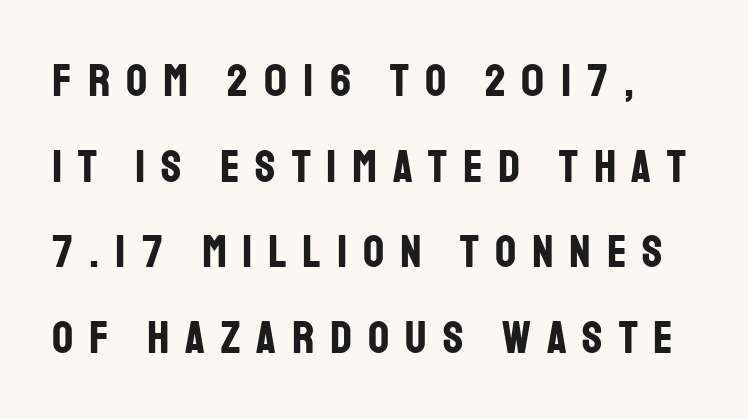
The image shows 46 px bold, condensed sans-serif type, upright; set line spacing 1.86x, unusually wide letter spacing (+0.35 em), not underlined; low stroke contrast and a large x-height.
